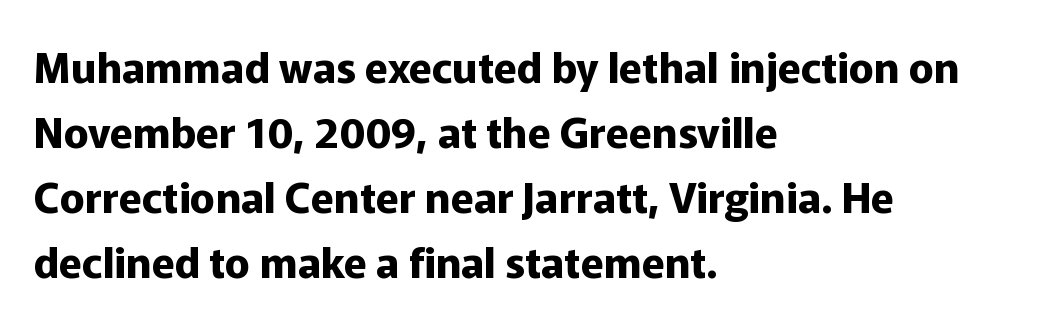
The image shows 42 px bold sans-serif type, upright; set left-aligned, normal line spacing (1.55x), normal letter spacing, not underlined; low stroke contrast and a medium x-height.
